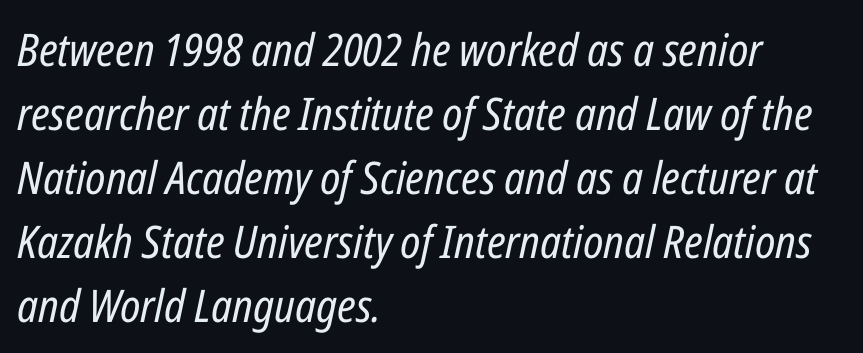
Descenders are the only things crossing below the line. Note the varied advance widths — an 'i' is clearly narrower than an 'm'. How would I describe the line gaps? Plain and ordinary. Counters stay open thanks to moderate or lighter strokes.
